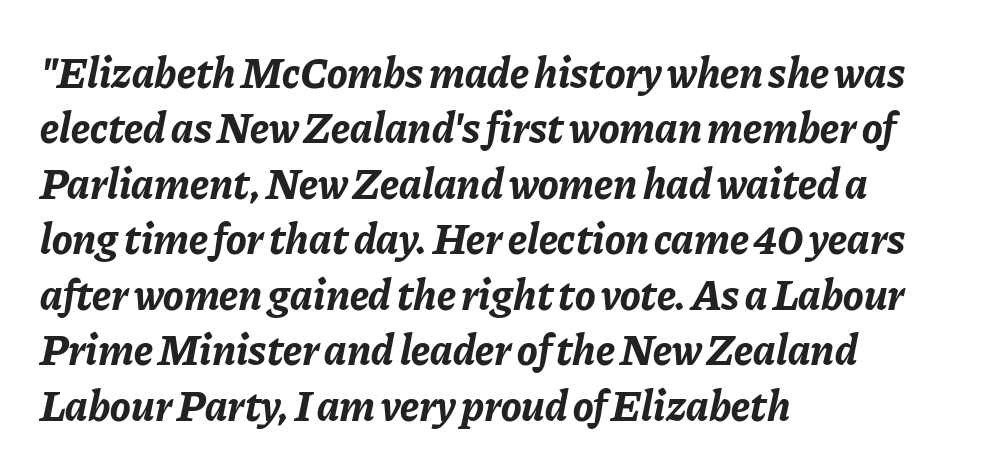
Tracking value appears to be zero — textbook default spacing. The rag falls on the right side of this text block. Each new line begins a customary step beneath the previous one. Each letter keeps its own natural width here, so spacing adapts to shape.
